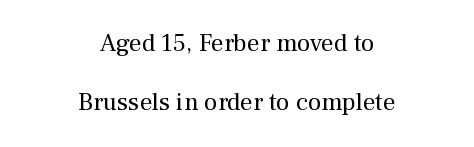
Q: Is the text bold? A: No.
Q: Is the text italic (slanted)? A: No, it is upright.
Q: Is the text underlined? A: No.
Q: How is the paragraph aligned? A: Centered.
Q: Is the spacing between letters normal or unusually wide? A: Normal.
Q: Is the spacing between lines tight, normal or loose? A: Loose.
